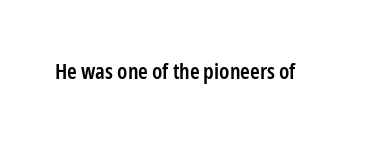
Q: Is the text bold? A: Semi-bold.
Q: Is the text italic (slanted)? A: No, it is upright.
Q: Is the text underlined? A: No.
Q: Is the spacing between letters normal or unusually wide? A: Normal.
